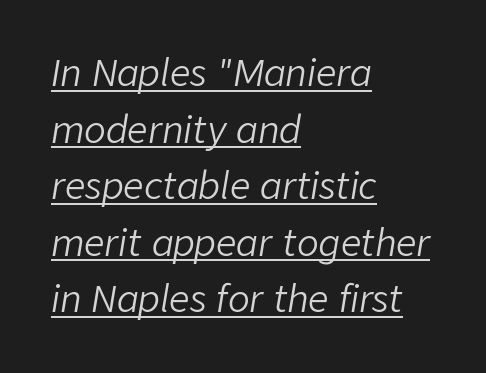
{"italic": "yes", "lean": "right", "slant_degrees": 9, "bold": "no", "weight": "light", "width": "normal", "stroke_contrast": "low", "x_height": "medium", "monospaced": "no", "underline": "yes", "align": "left", "line_spacing": "normal", "line_spacing_ratio": 1.57, "letter_spacing": "normal", "letter_spacing_em": 0.0, "glyph_px": 36}
